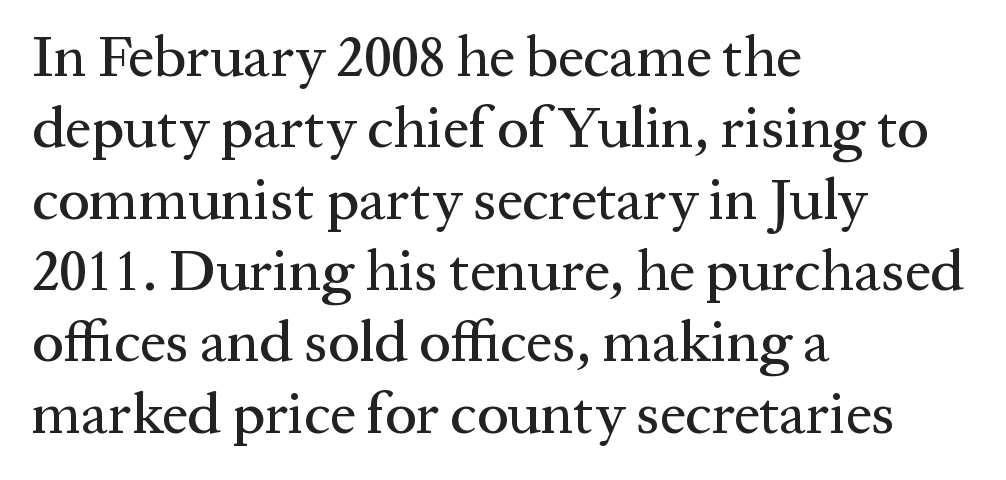
This is serif lettering, the kind often seen in printed books. Glance below the letters and you will spot only blank space. The letters sit at their default tracking, neither squeezed nor spread. A roman cut, with each character standing at attention. Looks like regular typesetting: each glyph gets only the width it needs.
